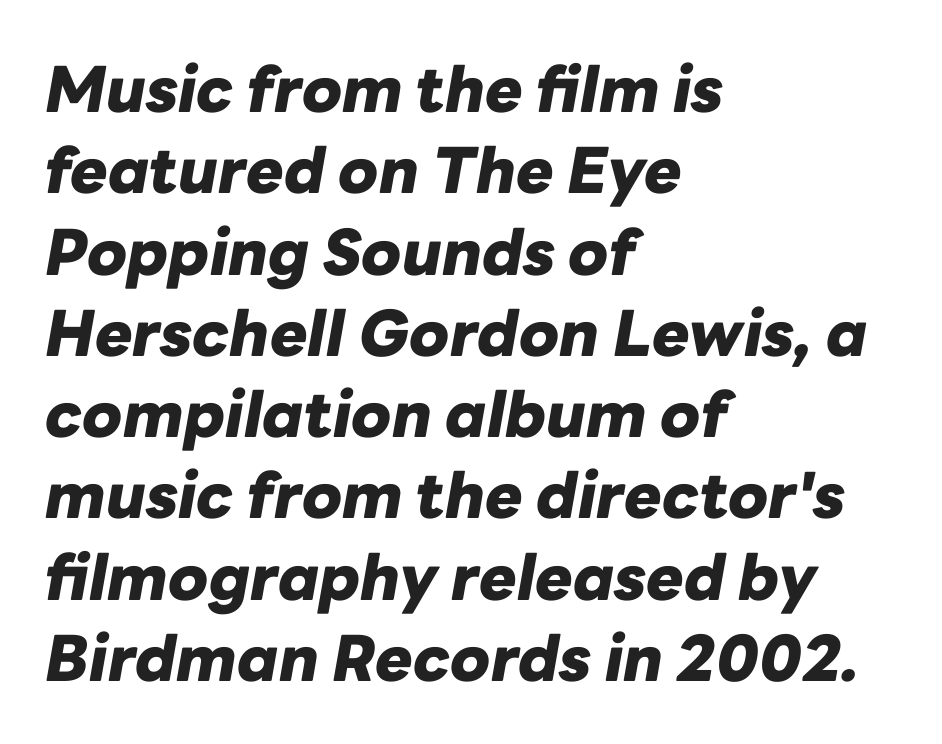
These lines stack with their left ends in a neat column. No extra tracking has been applied to these lines. The specimen reads as italic at a glance. Each glyph is drawn with heavy, bold strokes.
